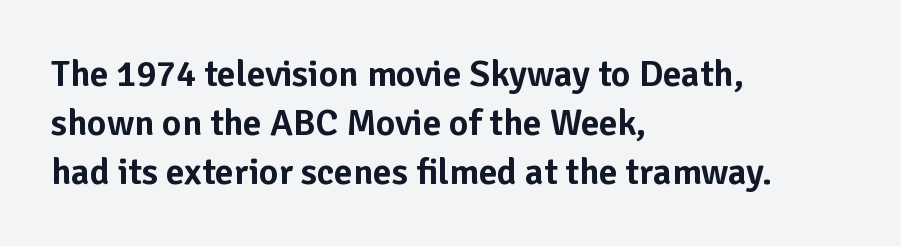
Q: Is the text italic (slanted)? A: No, it is upright.
Q: Is the typeface a serif or a sans-serif typeface? A: Sans-serif.
Q: Is the text underlined? A: No.
Q: How is the paragraph aligned? A: Left-aligned.
Q: Is the spacing between letters normal or unusually wide? A: Normal.
Q: Is the spacing between lines tight, normal or loose? A: Normal.
Q: Width (condensed, normal, or wide)? A: Normal.
Q: Stroke contrast? A: Low.
Q: x-height? A: Medium.
Q: Monospaced? A: No.
